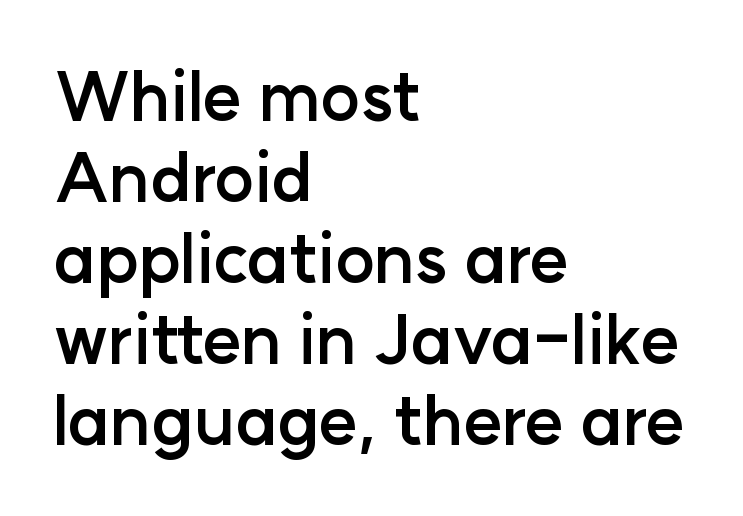
Honestly, there is no underline to notice here at all. Is the letter spacing exaggerated? No — it looks like the ordinary default. Every character sits straight up, as roman type does. The letters are bold, with thick, heavy strokes.
